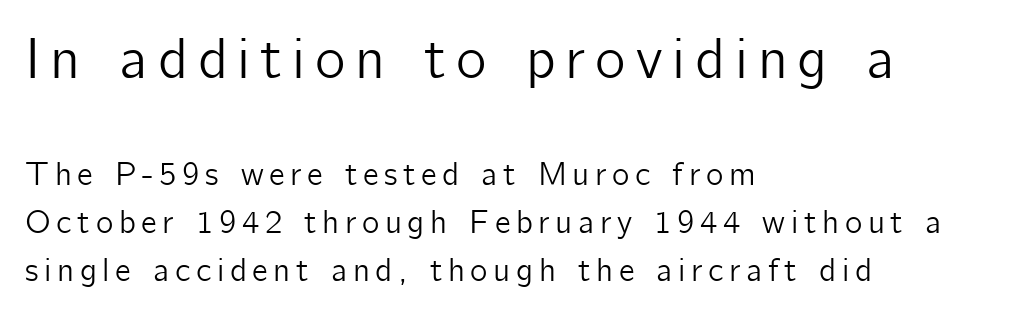
{"serif": "no", "italic": "no", "width": "normal", "stroke_contrast": "low", "x_height": "medium", "monospaced": "no", "underline": "no", "align": "left", "line_spacing": "normal", "line_spacing_ratio": 1.45, "larger_block": "first", "size_ratio": 1.76, "glyph_px": 58}
